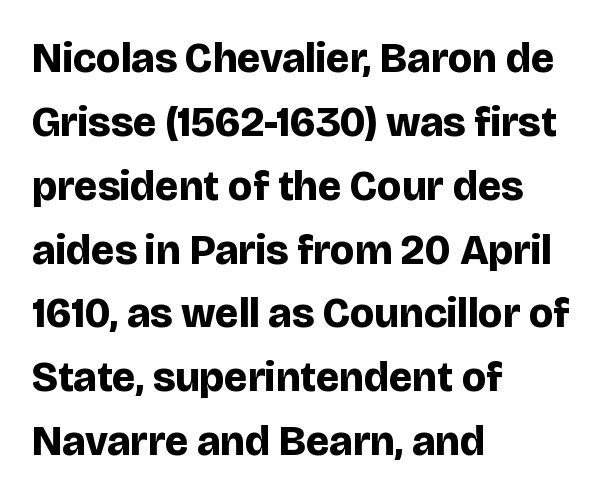
Q: Is the text bold? A: Yes.
Q: Is the text italic (slanted)? A: No, it is upright.
Q: Is the typeface a serif or a sans-serif typeface? A: Sans-serif.
Q: Is the text underlined? A: No.
Q: How is the paragraph aligned? A: Left-aligned.
Q: Is the spacing between letters normal or unusually wide? A: Normal.
Q: Is the spacing between lines tight, normal or loose? A: Normal.
Q: Width (condensed, normal, or wide)? A: Normal.
Q: Stroke contrast? A: Low.
Q: x-height? A: Large.
Q: Monospaced? A: No.
